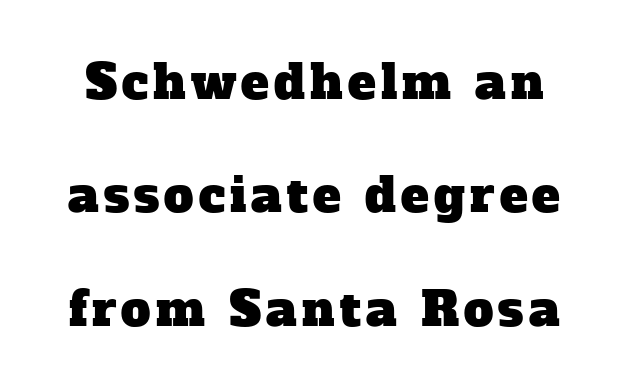
The image shows 47 px serif type; set loose line spacing (2.41x), not underlined; low stroke contrast and a medium x-height.
